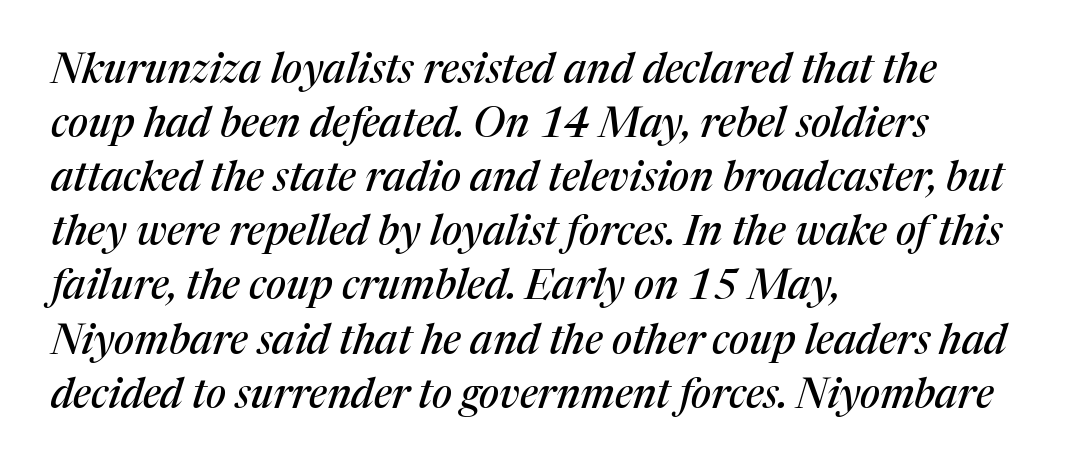
Q: Is the text italic (slanted)? A: Yes, it leans right by about 17 degrees.
Q: Is the typeface a serif or a sans-serif typeface? A: Serif.
Q: Is the text underlined? A: No.
Q: How is the paragraph aligned? A: Left-aligned.
Q: Is the spacing between letters normal or unusually wide? A: Normal.
Q: Is the spacing between lines tight, normal or loose? A: Normal.
Q: Width (condensed, normal, or wide)? A: Normal.
Q: Stroke contrast? A: Medium.
Q: x-height? A: Medium.
Q: Monospaced? A: No.
